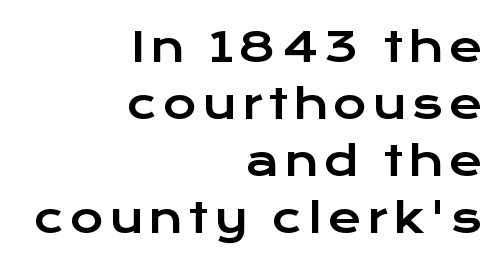
{"serif": "no", "italic": "no", "width": "wide", "stroke_contrast": "low", "x_height": "medium", "monospaced": "no", "underline": "no", "align": "right", "line_spacing": "normal", "line_spacing_ratio": 1.39, "glyph_px": 41}
